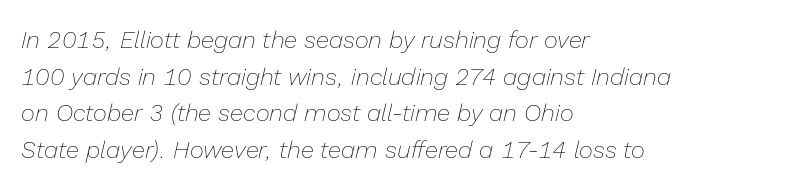
{"italic": "yes", "lean": "right", "slant_degrees": 13, "bold": "no", "underline": "no", "align": "left", "line_spacing": "normal", "line_spacing_ratio": 1.53, "letter_spacing": "normal", "letter_spacing_em": 0.0, "glyph_px": 24}
